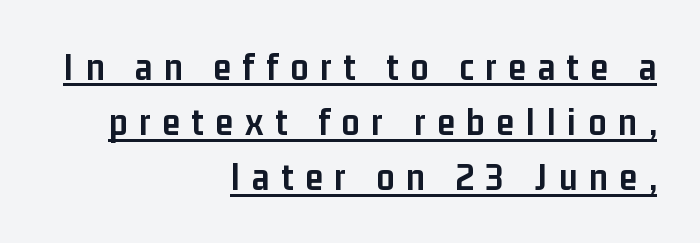
The image shows 40 px semibold, condensed sans-serif type, upright; set right-aligned, normal line spacing (1.38x), unusually wide letter spacing (+0.29 em), underlined; low stroke contrast and a medium x-height.
